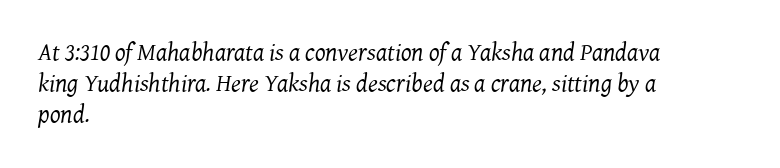
The image shows 25 px text type, italic (leaning right); set left-aligned, normal line spacing (1.25x), normal letter spacing, not underlined.
